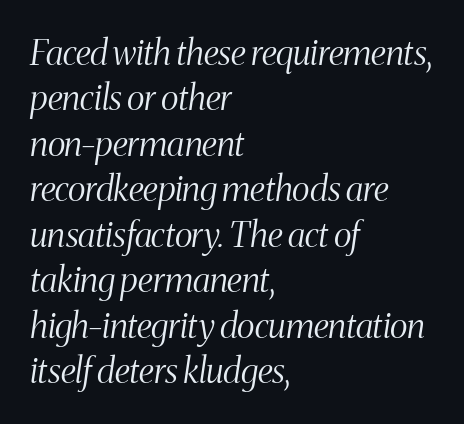
{"serif": "yes", "italic": "yes", "lean": "right", "slant_degrees": 8, "bold": "no", "weight": "light", "width": "condensed", "stroke_contrast": "medium", "x_height": "medium", "monospaced": "no", "underline": "no", "align": "left", "line_spacing": "normal", "line_spacing_ratio": 1.3, "letter_spacing": "normal", "letter_spacing_em": 0.0, "glyph_px": 35}
